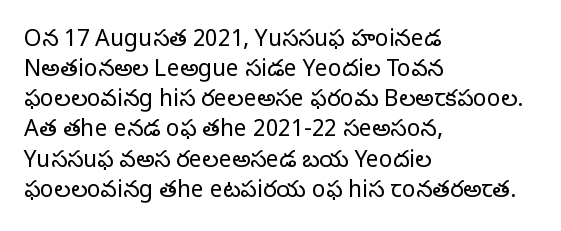
The image shows 23 px text type, upright; set left-aligned, normal line spacing (1.31x), normal letter spacing, not underlined.
